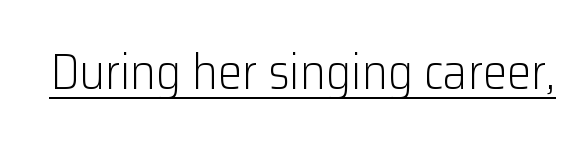
{"serif": "no", "italic": "no", "bold": "no", "weight": "light", "width": "normal", "stroke_contrast": "low", "x_height": "medium", "monospaced": "no", "underline": "yes", "letter_spacing": "normal", "letter_spacing_em": 0.0, "glyph_px": 49}
